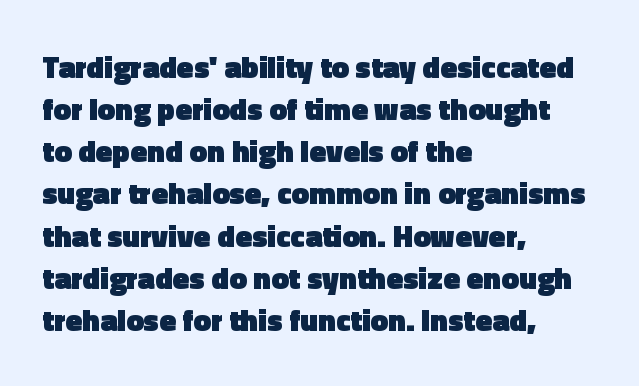
The letters stand straight up with perfectly vertical stems. Has an underline been added? It has not. Letter spacing: default. On the weight axis this lands at bold, roughly 700. Typeset ragged right — the left edge is the straight one. This sample has the flowing, uneven cadence of proportional lettering.
